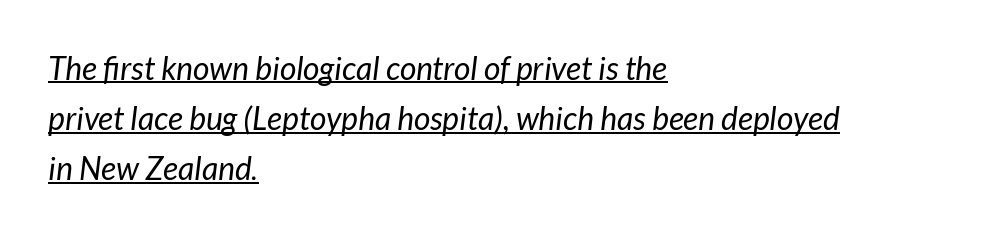
{"italic": "yes", "lean": "right", "slant_degrees": 7, "bold": "no", "weight": "regular", "width": "normal", "stroke_contrast": "low", "x_height": "medium", "monospaced": "no", "underline": "yes", "align": "left", "line_spacing": "normal", "line_spacing_ratio": 1.57, "letter_spacing": "normal", "letter_spacing_em": 0.0, "glyph_px": 32}
